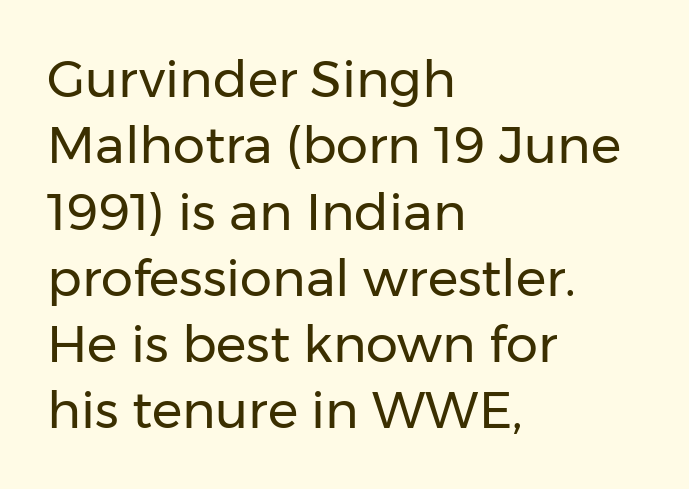
{"serif": "no", "italic": "no", "bold": "no", "weight": "regular", "width": "normal", "stroke_contrast": "low", "x_height": "medium", "monospaced": "no", "underline": "no", "align": "left", "line_spacing": "normal", "line_spacing_ratio": 1.3, "letter_spacing": "normal", "letter_spacing_em": 0.0, "glyph_px": 51}
